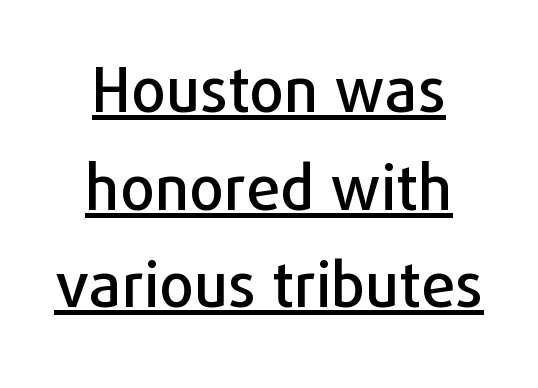
{"serif": "no", "italic": "no", "width": "normal", "stroke_contrast": "low", "x_height": "medium", "monospaced": "no", "underline": "yes", "align": "center", "line_spacing": "normal", "line_spacing_ratio": 1.6, "letter_spacing": "normal", "letter_spacing_em": 0.0, "glyph_px": 61}
